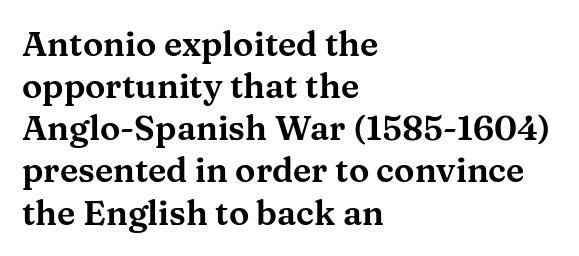
The image shows 34 px wide serif type, upright; set left-aligned, line spacing 1.24x, normal letter spacing, not underlined; medium stroke contrast and a medium x-height.
